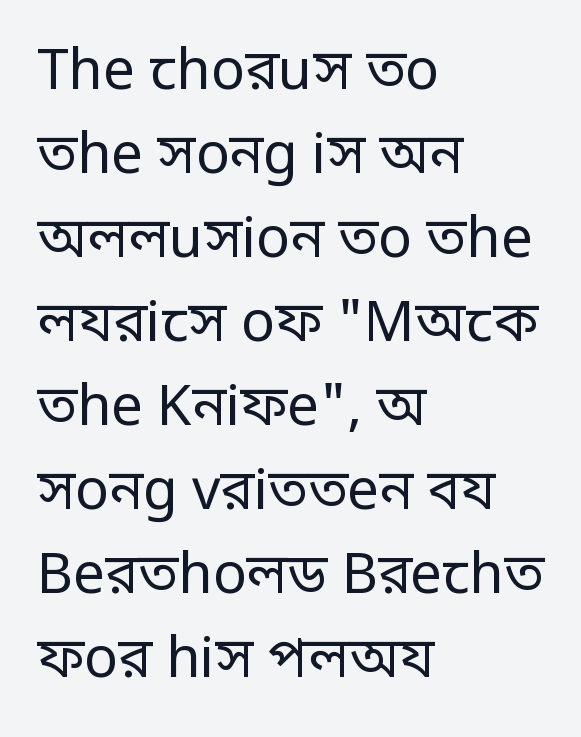
The image shows 56 px regular-weight, condensed sans-serif type, upright; set left-aligned, normal line spacing (1.5x), normal letter spacing, not underlined; low stroke contrast.
